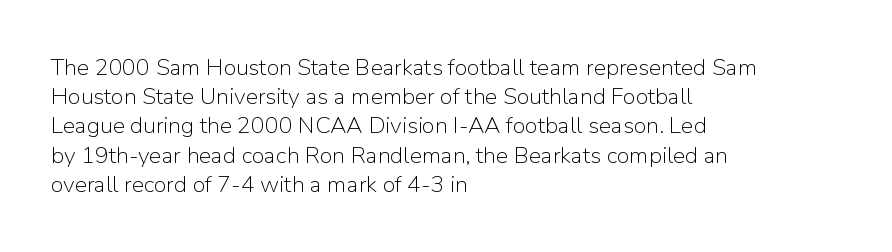
The image shows 23 px text type, upright; set left-aligned, normal line spacing (1.27x), normal letter spacing, not underlined.
